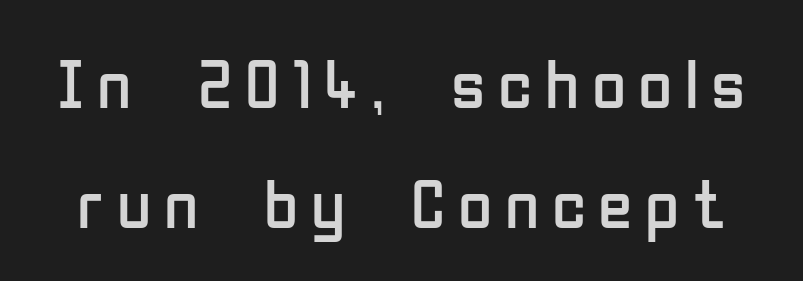
Q: Is the text bold? A: No.
Q: Is the text italic (slanted)? A: No, it is upright.
Q: Is the typeface a serif or a sans-serif typeface? A: Sans-serif.
Q: Is the text underlined? A: No.
Q: Width (condensed, normal, or wide)? A: Condensed.
Q: Stroke contrast? A: Low.
Q: x-height? A: Medium.
Q: Monospaced? A: No.
